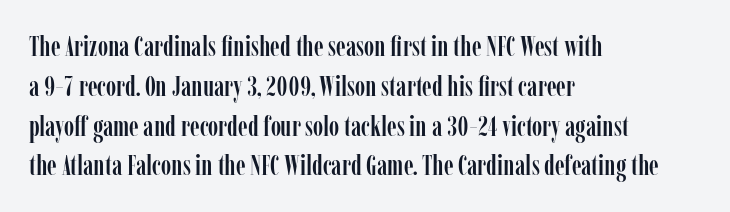
The rendering shows small feet on the letterforms — a serif design. This is roman type, the default non-slanted kind. Layout note: lines flush left. This sample uses plain, unmodified letter spacing. Reading down the column, the eye jumps a familiar distance to each next line.
